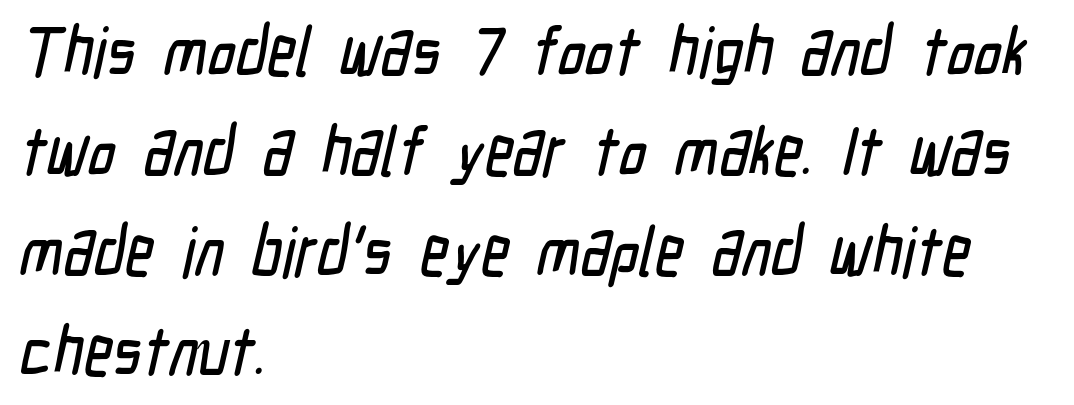
{"serif": "no", "width": "condensed", "stroke_contrast": "low", "x_height": "medium", "monospaced": "no", "underline": "no", "align": "left", "line_spacing": "normal", "line_spacing_ratio": 1.45, "letter_spacing": "normal", "letter_spacing_em": 0.0, "glyph_px": 69}
